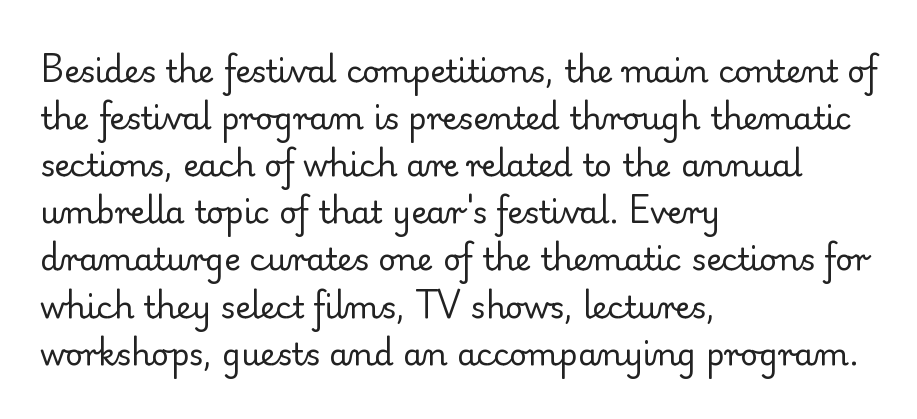
Q: Is the text bold? A: No.
Q: Is the text italic (slanted)? A: No, it is upright.
Q: Is the typeface a serif or a sans-serif typeface? A: Serif.
Q: Is the text underlined? A: No.
Q: How is the paragraph aligned? A: Left-aligned.
Q: Is the spacing between letters normal or unusually wide? A: Normal.
Q: Is the spacing between lines tight, normal or loose? A: Normal.
Q: Width (condensed, normal, or wide)? A: Normal.
Q: Stroke contrast? A: Low.
Q: x-height? A: Small.
Q: Monospaced? A: No.
